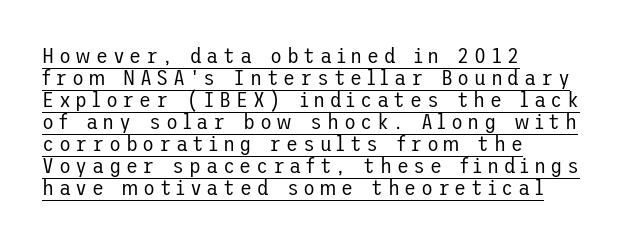
The image shows 22 px text type, upright; set left-aligned, tight line spacing (1.0x), unusually wide letter spacing (+0.21 em), underlined.
